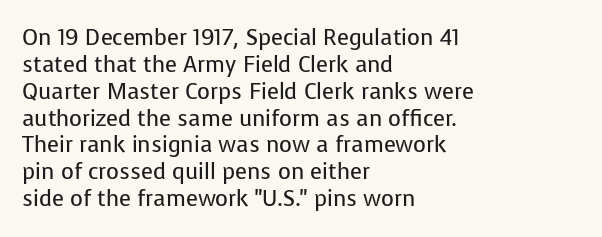
{"italic": "no", "bold": "no", "underline": "no", "align": "left", "line_spacing_ratio": 1.22, "letter_spacing": "normal", "letter_spacing_em": 0.0, "glyph_px": 22}
